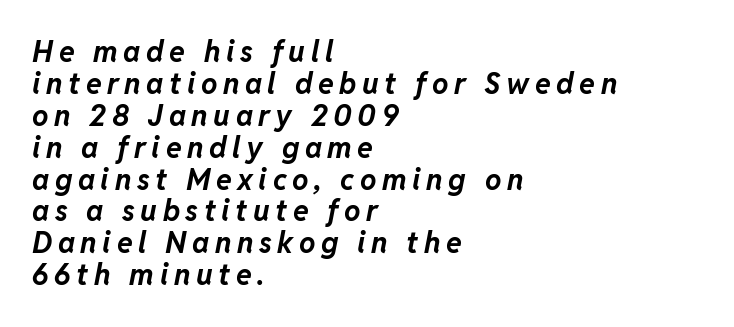
Q: Is the text bold? A: Yes.
Q: Is the text italic (slanted)? A: Yes, it leans right by about 11 degrees.
Q: Is the text underlined? A: No.
Q: How is the paragraph aligned? A: Left-aligned.
Q: Is the spacing between lines tight, normal or loose? A: Tight.
Q: Width (condensed, normal, or wide)? A: Normal.
Q: Stroke contrast? A: Low.
Q: x-height? A: Medium.
Q: Monospaced? A: No.
